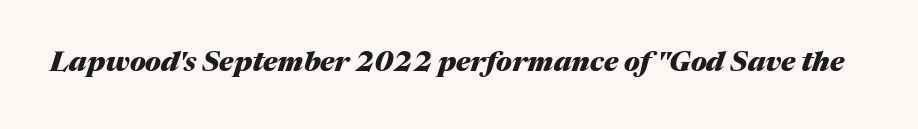
{"italic": "yes", "lean": "right", "slant_degrees": 17, "bold": "yes", "weight": "heavy", "width": "normal", "stroke_contrast": "medium", "x_height": "medium", "monospaced": "no", "underline": "no", "letter_spacing": "normal", "letter_spacing_em": 0.0, "glyph_px": 28}
